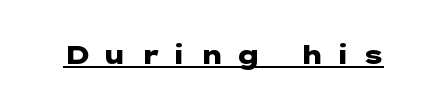
{"italic": "no", "bold": "yes", "underline": "yes", "letter_spacing": "wide", "letter_spacing_em": 0.46, "glyph_px": 26}
